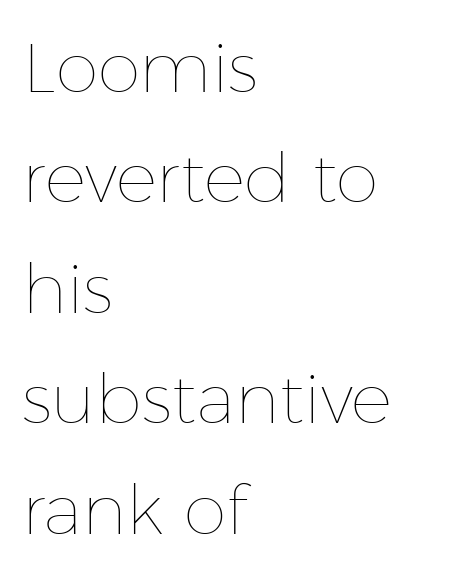
Q: Is the text bold? A: No.
Q: Is the text italic (slanted)? A: No, it is upright.
Q: Is the text underlined? A: No.
Q: How is the paragraph aligned? A: Left-aligned.
Q: Is the spacing between letters normal or unusually wide? A: Normal.
Q: Is the spacing between lines tight, normal or loose? A: Normal.
Q: Width (condensed, normal, or wide)? A: Normal.
Q: Stroke contrast? A: Low.
Q: x-height? A: Medium.
Q: Monospaced? A: No.
